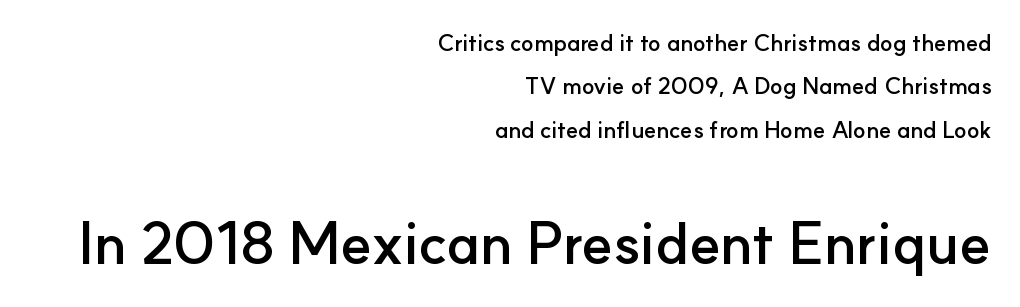
The image shows 58 px semibold sans-serif type, upright; set right-aligned, line spacing 1.89x, normal letter spacing, not underlined; the second (bottom) block is 2.52x larger; low stroke contrast and a small x-height.
